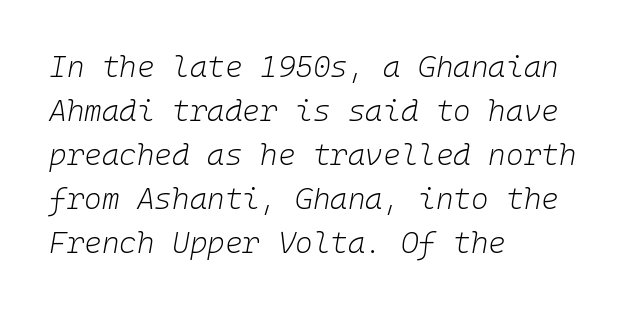
The image shows 30 px light type, italic (leaning right), monospaced; set left-aligned, normal line spacing (1.47x), normal letter spacing, not underlined; low stroke contrast and a medium x-height.
